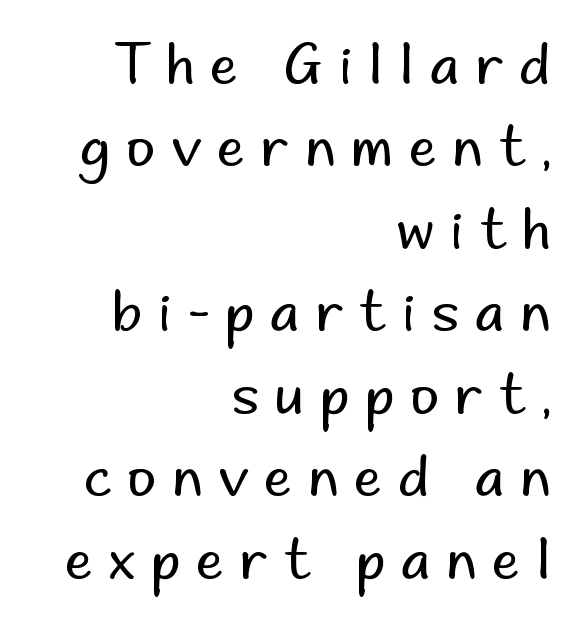
{"serif": "no", "italic": "no", "bold": "no", "weight": "regular", "width": "normal", "stroke_contrast": "low", "x_height": "small", "monospaced": "no", "underline": "no", "align": "right", "line_spacing": "normal", "line_spacing_ratio": 1.5, "letter_spacing": "wide", "letter_spacing_em": 0.3, "glyph_px": 55}
